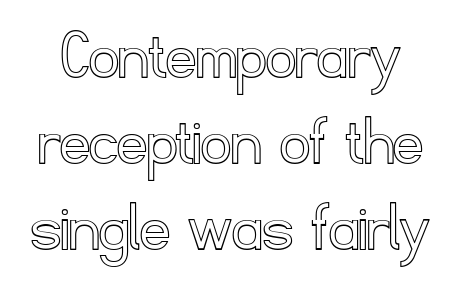
{"italic": "no", "width": "normal", "x_height": "small", "monospaced": "no", "underline": "no", "line_spacing_ratio": 1.18, "letter_spacing": "normal", "letter_spacing_em": 0.0, "glyph_px": 73}
